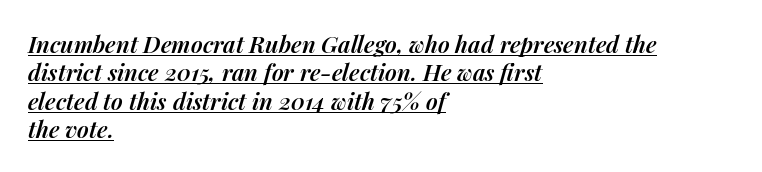
Q: Is the text bold? A: Semi-bold.
Q: Is the text italic (slanted)? A: Yes, it leans right by about 14 degrees.
Q: Is the text underlined? A: Yes.
Q: How is the paragraph aligned? A: Left-aligned.
Q: Is the spacing between letters normal or unusually wide? A: Normal.
